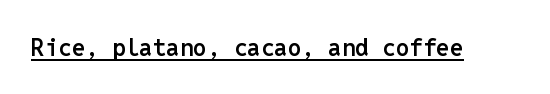
The image shows 24 px text type, upright; set normal letter spacing, underlined.
